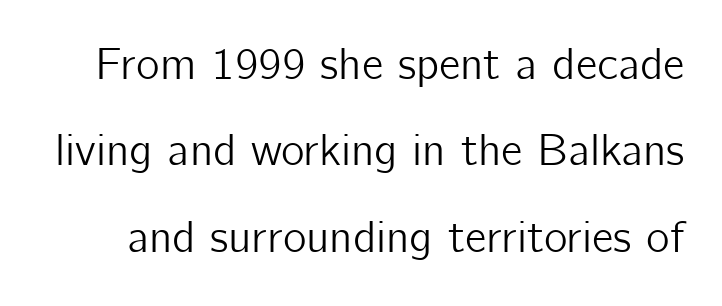
The image shows 45 px sans-serif type, upright; set loose line spacing (1.92x), normal letter spacing, not underlined; low stroke contrast and a medium x-height.
